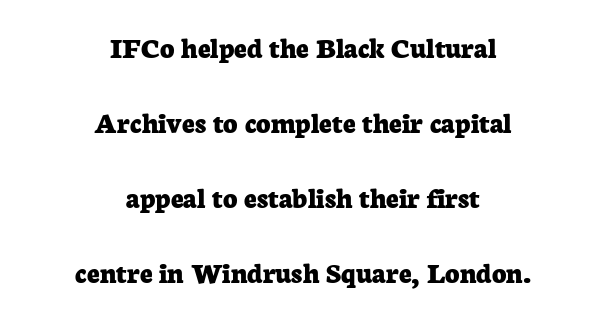
Serif or sans? Serif — the stroke terminals have little feet. Ordinary non-slanted type is in use. No word sits above an underline. What stands out about the letter spacing? Nothing — it is the standard amount. A full-strength bold gives these letters their thick strokes. What's the leading like? Stretched, with rows far apart.
